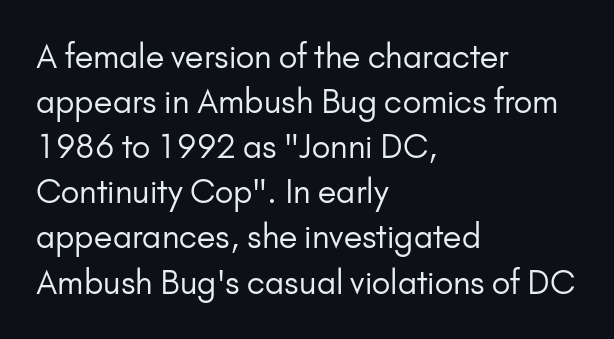
Words appear dense and cohesive because spacing is normal. Ink coverage per letter is moderate at most. The line-height multiplier appears to be the usual default. Rendered with straight, roman letterforms.
